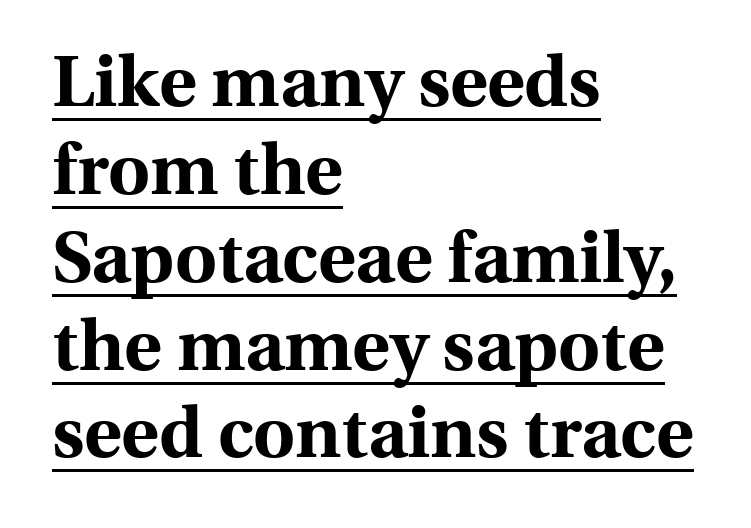
The setting favours the left margin, as ordinary paragraphs usually do. The type is set solid horizontally, with unmodified tracking. You could not count columns in this text — the font is proportionally spaced. Emphasis is given by a line drawn under the lettering. These words are printed bold, with thick strokes throughout.
